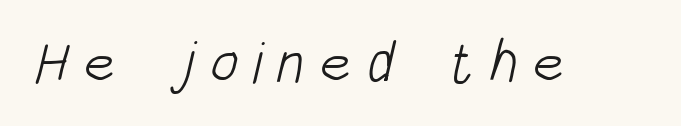
The image shows 59 px light, condensed sans-serif type; set unusually wide letter spacing (+0.25 em), not underlined; low stroke contrast and a large x-height.
